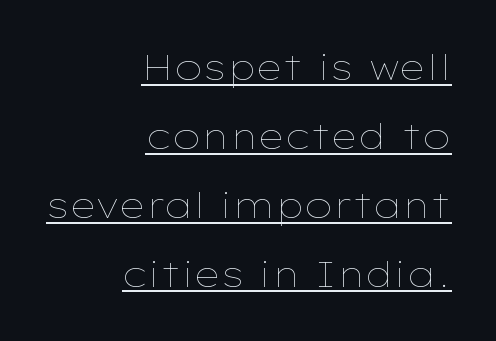
The image shows 35 px thin, wide type, upright; set right-aligned, loose line spacing (1.97x), normal letter spacing, underlined; low stroke contrast and a medium x-height.
